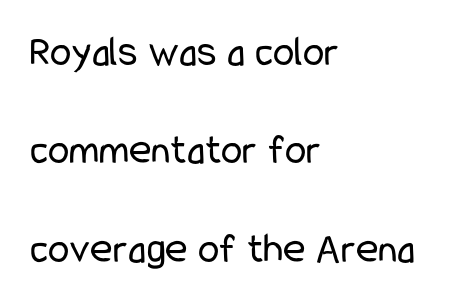
{"serif": "no", "italic": "no", "bold": "no", "weight": "regular", "width": "condensed", "stroke_contrast": "low", "x_height": "medium", "monospaced": "no", "underline": "no", "align": "left", "line_spacing": "loose", "line_spacing_ratio": 2.29, "letter_spacing": "normal", "letter_spacing_em": 0.0, "glyph_px": 43}
